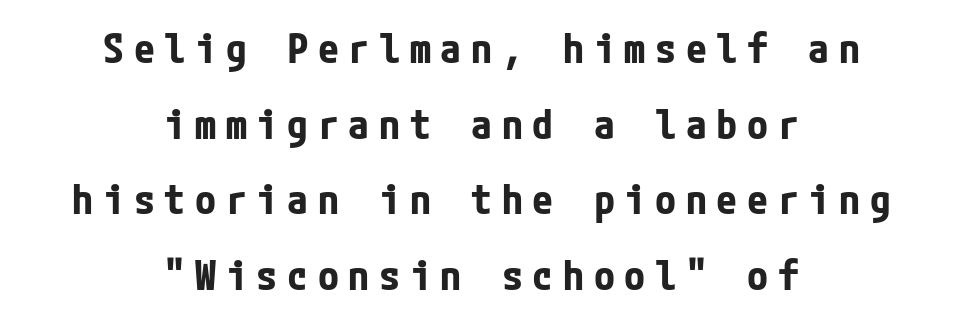
{"serif": "no", "italic": "no", "bold": "yes", "weight": "bold", "width": "condensed", "stroke_contrast": "low", "x_height": "medium", "underline": "no", "align": "center", "line_spacing_ratio": 1.8, "letter_spacing": "wide", "letter_spacing_em": 0.23, "glyph_px": 42}
